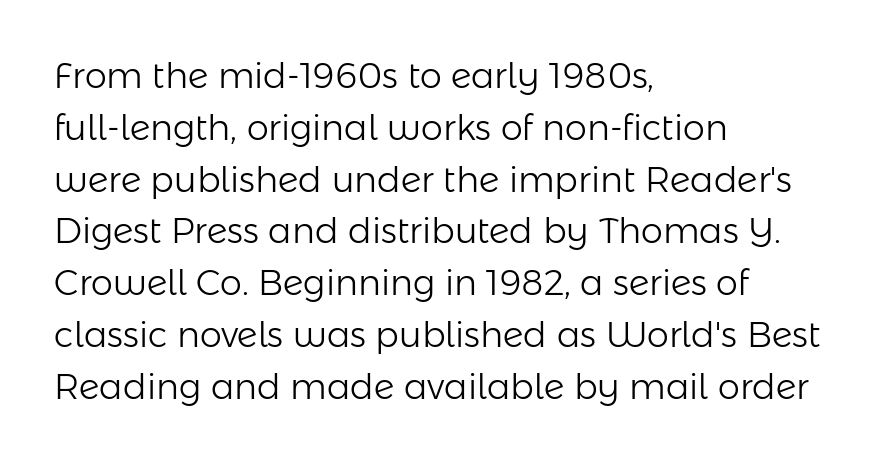
Unbolded letterforms with no extra heft. The face used here is a sans, in the tradition of grotesques and geometrics. Is this a fixed-width face? No — the glyphs have proportional, varying widths. Quick note: not italic, upright. Characters follow at the spacing the type designer built in.
